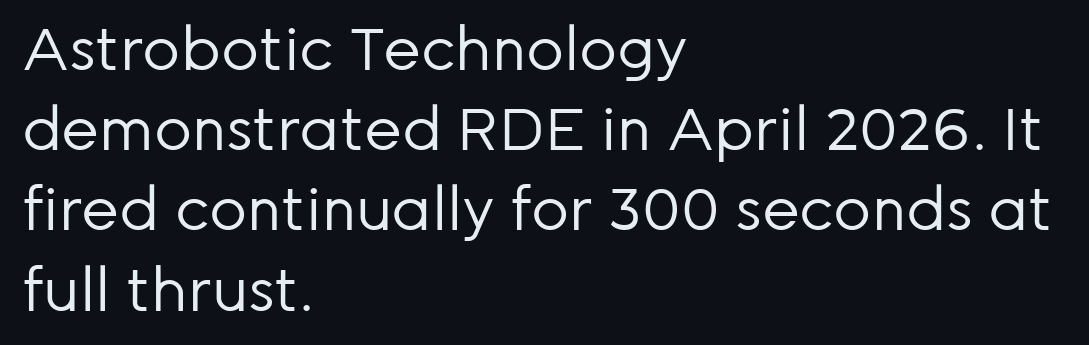
The image shows 59 px regular-weight sans-serif type, upright; set left-aligned, normal line spacing (1.36x), normal letter spacing, not underlined; low stroke contrast and a medium x-height.
